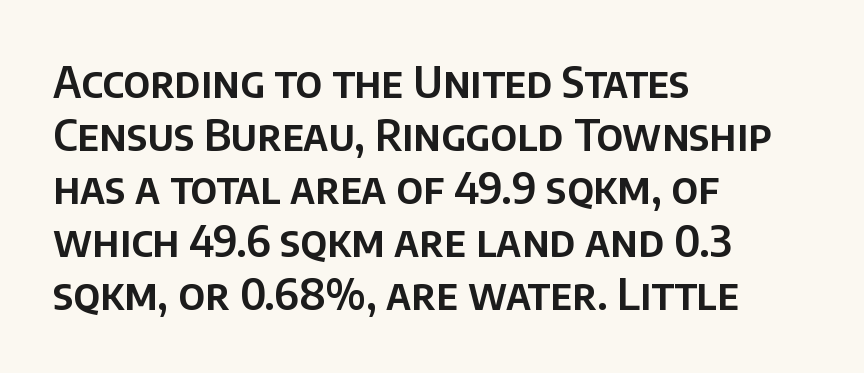
{"serif": "no", "italic": "no", "width": "normal", "stroke_contrast": "low", "x_height": "large", "monospaced": "no", "underline": "no", "align": "left", "line_spacing_ratio": 1.23, "letter_spacing": "normal", "letter_spacing_em": 0.0, "glyph_px": 43}
